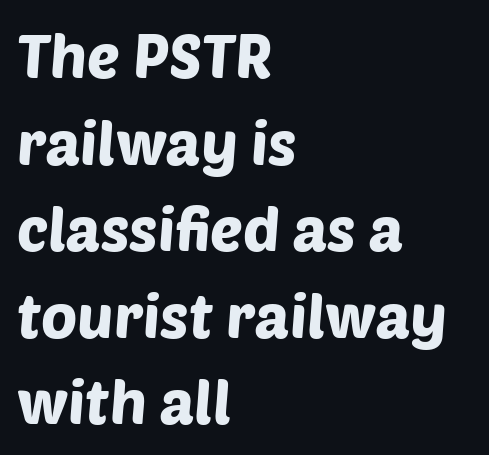
Q: Is the typeface a serif or a sans-serif typeface? A: Sans-serif.
Q: Is the text underlined? A: No.
Q: How is the paragraph aligned? A: Left-aligned.
Q: Is the spacing between letters normal or unusually wide? A: Normal.
Q: Is the spacing between lines tight, normal or loose? A: Normal.
Q: Width (condensed, normal, or wide)? A: Normal.
Q: Stroke contrast? A: Low.
Q: x-height? A: Large.
Q: Monospaced? A: No.
